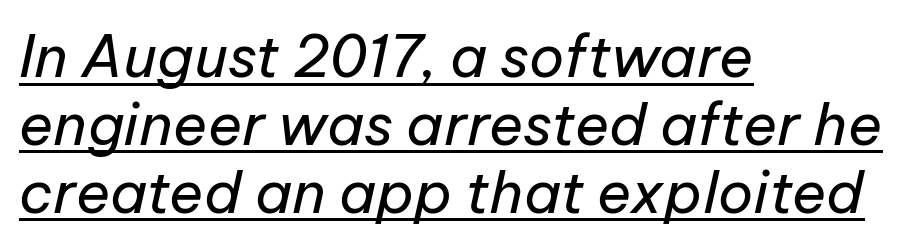
Alignment: flush left. Emphasis is given by a line drawn under the lettering. You could not count columns in this text — the font is proportionally spaced. The face used here is rendered with its standard letterfit.
